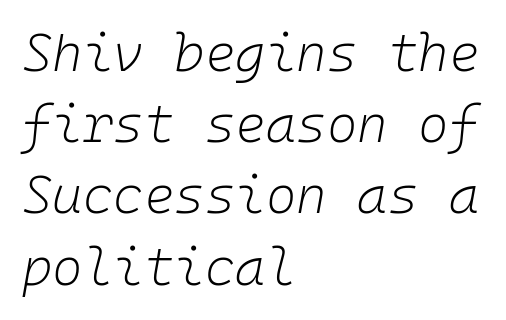
{"italic": "yes", "lean": "right", "slant_degrees": 10, "bold": "no", "weight": "light", "width": "normal", "stroke_contrast": "low", "x_height": "medium", "monospaced": "yes", "underline": "no", "align": "left", "line_spacing": "normal", "line_spacing_ratio": 1.37, "letter_spacing": "normal", "letter_spacing_em": 0.0, "glyph_px": 52}
